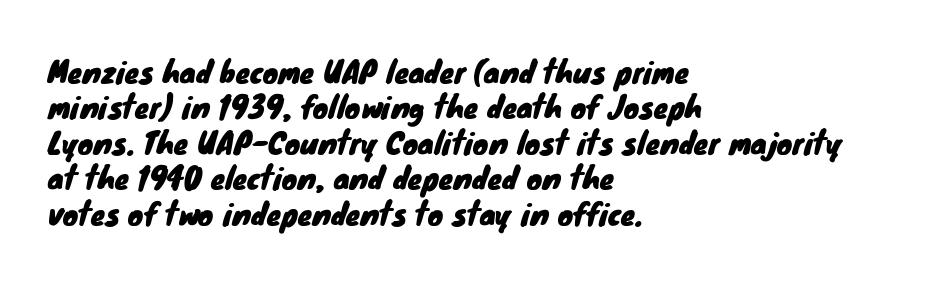
Q: Is the typeface a serif or a sans-serif typeface? A: Sans-serif.
Q: Is the text underlined? A: No.
Q: How is the paragraph aligned? A: Left-aligned.
Q: Is the spacing between letters normal or unusually wide? A: Normal.
Q: Width (condensed, normal, or wide)? A: Normal.
Q: Stroke contrast? A: Low.
Q: x-height? A: Small.
Q: Monospaced? A: No.
